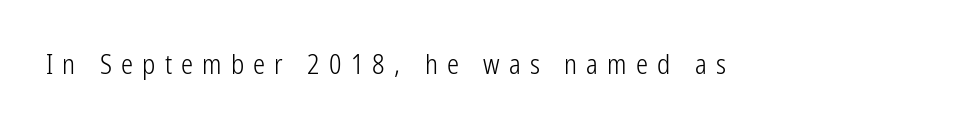
The image shows 27 px text type, upright; set unusually wide letter spacing (+0.34 em), not underlined.
